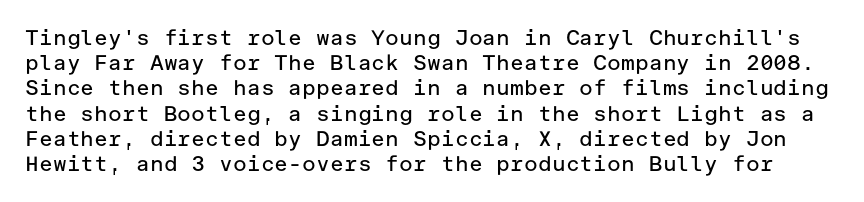
Q: Is the text bold? A: No.
Q: Is the text italic (slanted)? A: No, it is upright.
Q: Is the text underlined? A: No.
Q: Is the spacing between letters normal or unusually wide? A: Normal.
